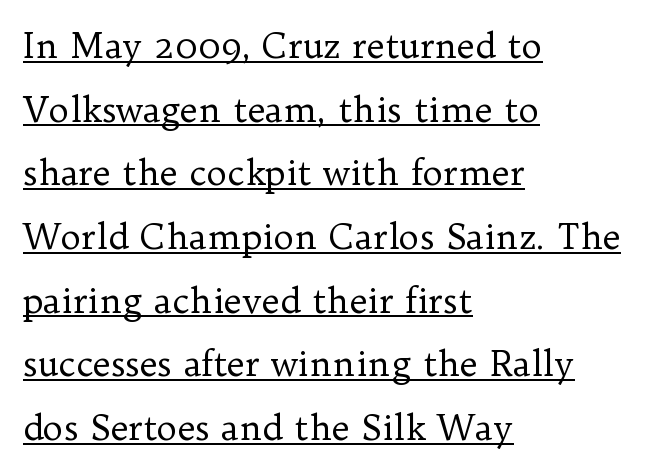
Q: Is the text bold? A: No.
Q: Is the text italic (slanted)? A: No, it is upright.
Q: Is the typeface a serif or a sans-serif typeface? A: Serif.
Q: Is the text underlined? A: Yes.
Q: How is the paragraph aligned? A: Left-aligned.
Q: Is the spacing between letters normal or unusually wide? A: Normal.
Q: Width (condensed, normal, or wide)? A: Normal.
Q: Stroke contrast? A: Low.
Q: x-height? A: Medium.
Q: Monospaced? A: No.
